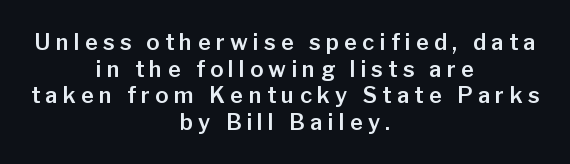
Type without underlining. Each line is balanced around a shared central axis. The typography opts for an upright posture over an oblique one. The tracking jumps out immediately: characters are airy and widely separated.
